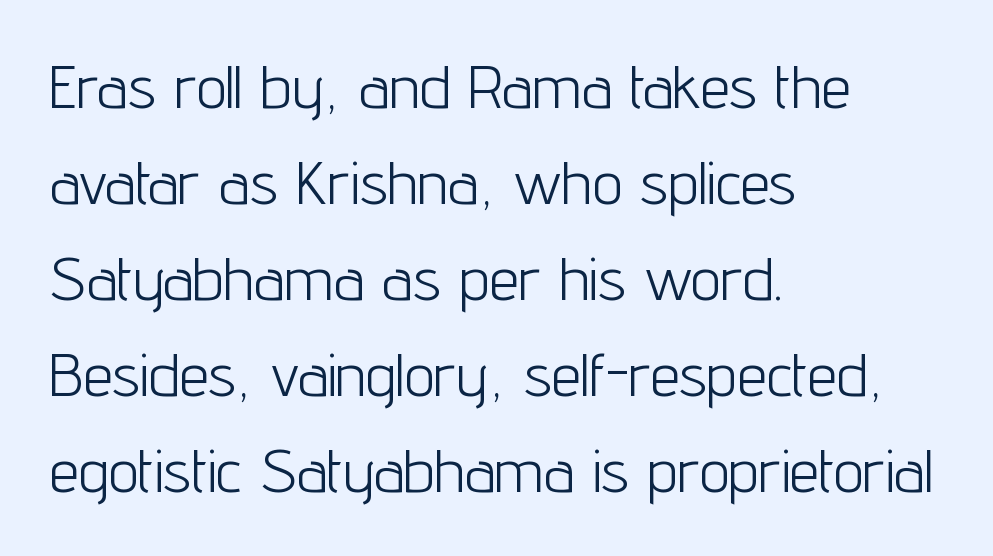
The image shows 60 px light, condensed sans-serif type, upright; set left-aligned, normal line spacing (1.6x), normal letter spacing, not underlined; low stroke contrast and a medium x-height.
